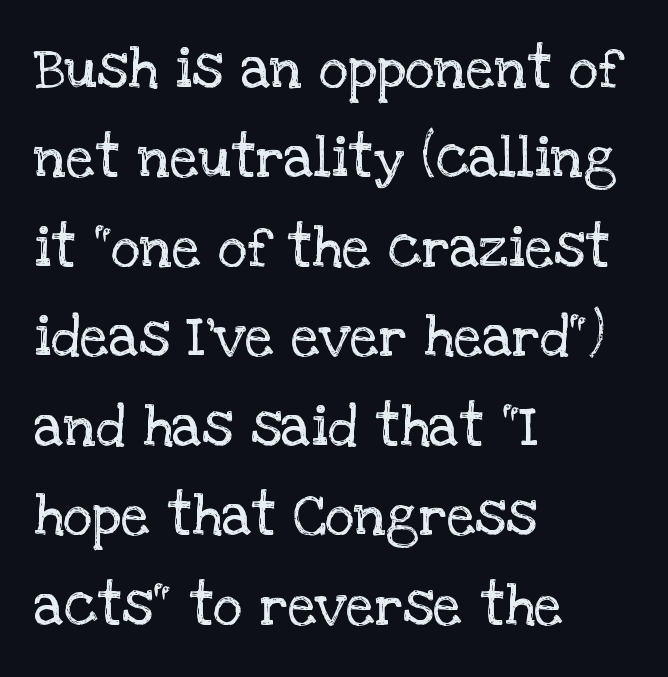
{"serif": "yes", "italic": "no", "bold": "no", "weight": "regular", "width": "normal", "stroke_contrast": "low", "x_height": "large", "monospaced": "no", "underline": "no", "align": "left", "line_spacing": "normal", "line_spacing_ratio": 1.57, "letter_spacing": "normal", "letter_spacing_em": 0.0, "glyph_px": 57}
